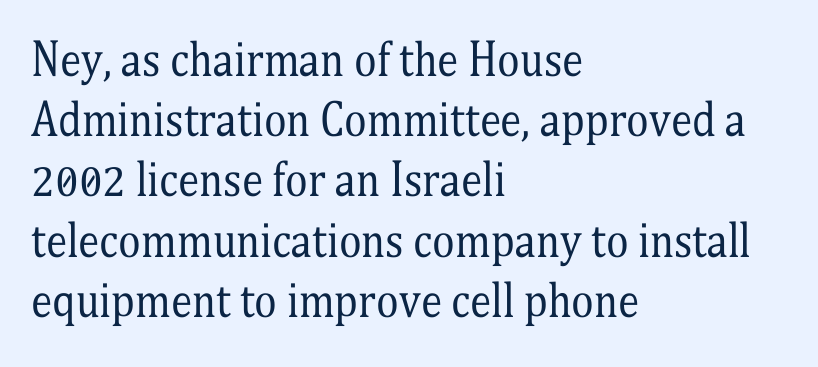
Q: Is the text bold? A: No.
Q: Is the text italic (slanted)? A: No, it is upright.
Q: Is the typeface a serif or a sans-serif typeface? A: Serif.
Q: Is the text underlined? A: No.
Q: How is the paragraph aligned? A: Left-aligned.
Q: Is the spacing between letters normal or unusually wide? A: Normal.
Q: Is the spacing between lines tight, normal or loose? A: Normal.
Q: Width (condensed, normal, or wide)? A: Condensed.
Q: Stroke contrast? A: Medium.
Q: x-height? A: Medium.
Q: Monospaced? A: No.
